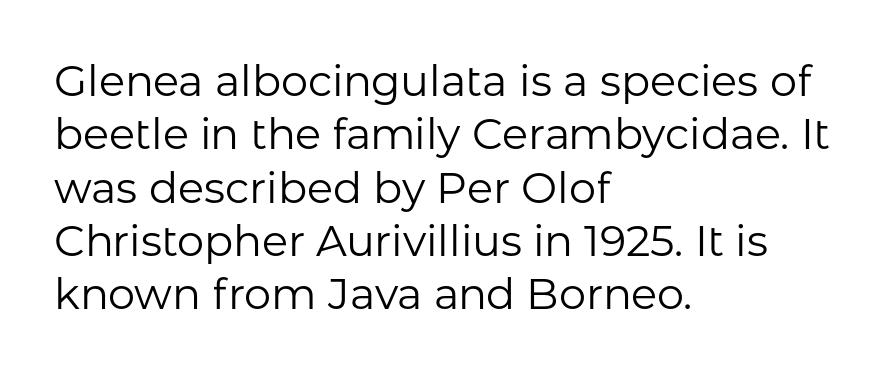
Q: Is the text bold? A: No.
Q: Is the text italic (slanted)? A: No, it is upright.
Q: Is the typeface a serif or a sans-serif typeface? A: Sans-serif.
Q: Is the text underlined? A: No.
Q: How is the paragraph aligned? A: Left-aligned.
Q: Is the spacing between letters normal or unusually wide? A: Normal.
Q: Width (condensed, normal, or wide)? A: Normal.
Q: Stroke contrast? A: Low.
Q: x-height? A: Medium.
Q: Monospaced? A: No.
